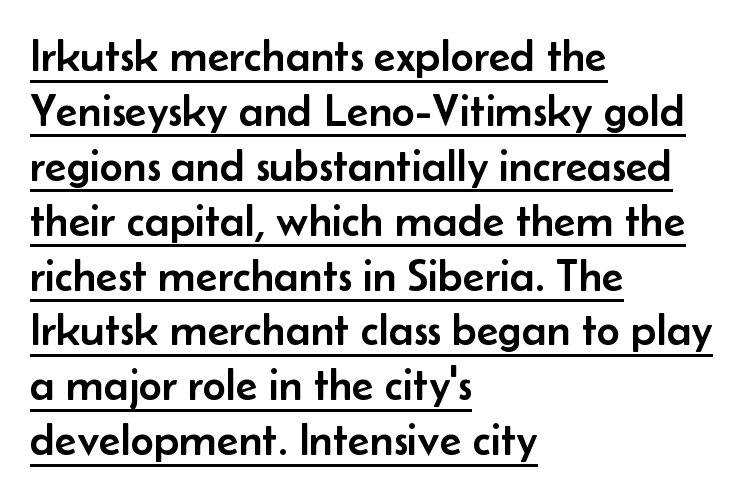
{"serif": "no", "italic": "no", "width": "normal", "stroke_contrast": "low", "x_height": "small", "monospaced": "no", "underline": "yes", "align": "left", "line_spacing_ratio": 1.22, "letter_spacing": "normal", "letter_spacing_em": 0.0, "glyph_px": 45}
